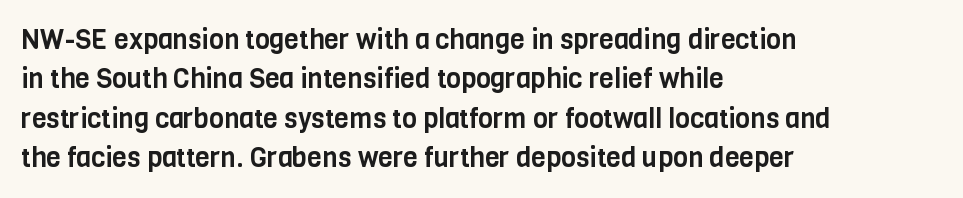
Rule under the text: the space is simply empty. The passage is arranged the way most books set body copy — flush left. This is the regular roman posture of the typeface. Default kerning and tracking; the words read as compact shapes.
